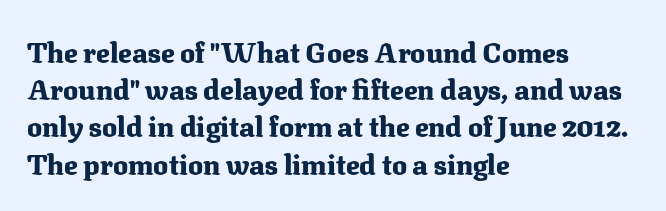
{"serif": "yes", "italic": "no", "bold": "yes", "weight": "heavy", "width": "normal", "stroke_contrast": "medium", "x_height": "medium", "monospaced": "no", "underline": "no", "align": "left", "line_spacing": "normal", "line_spacing_ratio": 1.33, "letter_spacing": "normal", "letter_spacing_em": 0.0, "glyph_px": 28}
